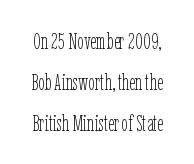
Q: Is the text bold? A: No.
Q: Is the text italic (slanted)? A: No, it is upright.
Q: Is the text underlined? A: No.
Q: Is the spacing between letters normal or unusually wide? A: Normal.
